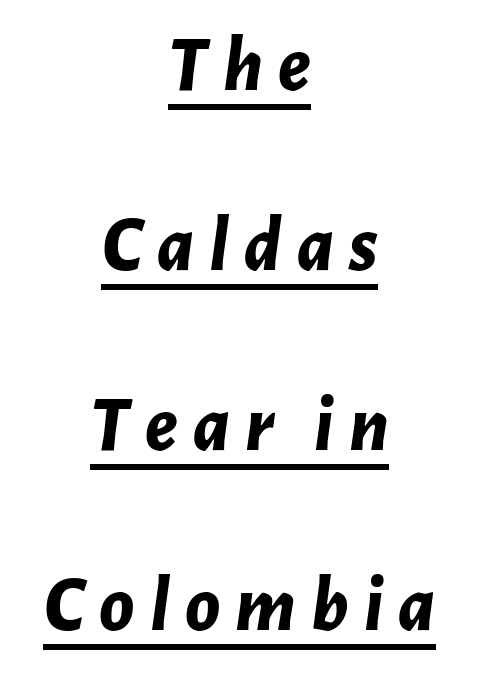
Q: Is the text bold? A: Yes.
Q: Is the text italic (slanted)? A: Yes, it leans right by about 7 degrees.
Q: Is the text underlined? A: Yes.
Q: How is the paragraph aligned? A: Centered.
Q: Is the spacing between lines tight, normal or loose? A: Loose.
Q: Width (condensed, normal, or wide)? A: Normal.
Q: Stroke contrast? A: Low.
Q: x-height? A: Medium.
Q: Monospaced? A: No.
